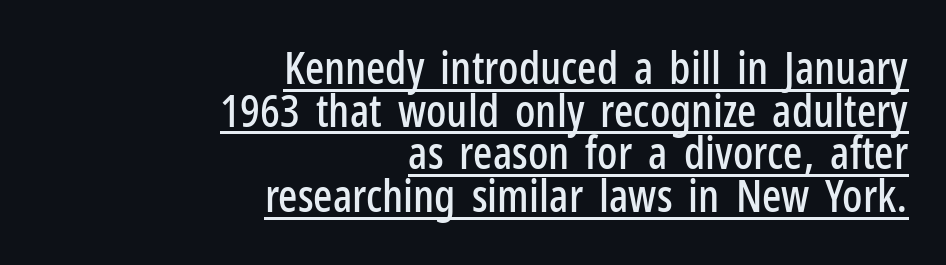
The image shows 45 px condensed sans-serif type, upright; set right-aligned, tight line spacing (0.95x), normal letter spacing, underlined; low stroke contrast and a medium x-height.
